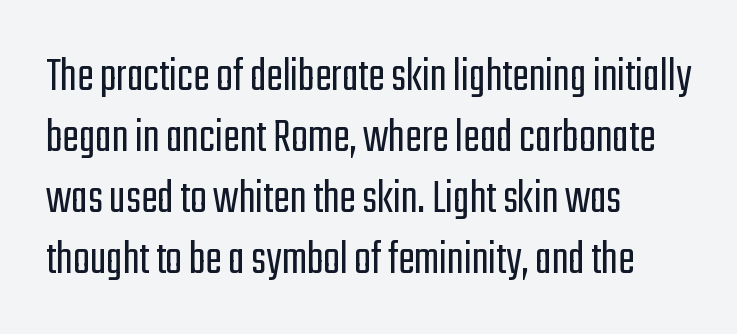
Q: Is the text bold? A: No.
Q: Is the text italic (slanted)? A: No, it is upright.
Q: Is the typeface a serif or a sans-serif typeface? A: Sans-serif.
Q: Is the text underlined? A: No.
Q: How is the paragraph aligned? A: Left-aligned.
Q: Is the spacing between letters normal or unusually wide? A: Normal.
Q: Width (condensed, normal, or wide)? A: Condensed.
Q: Stroke contrast? A: Low.
Q: x-height? A: Medium.
Q: Monospaced? A: No.
